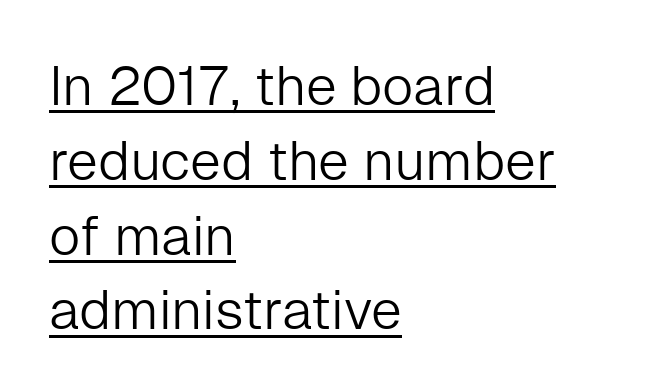
Q: Is the text bold? A: No.
Q: Is the text italic (slanted)? A: No, it is upright.
Q: Is the typeface a serif or a sans-serif typeface? A: Sans-serif.
Q: Is the text underlined? A: Yes.
Q: How is the paragraph aligned? A: Left-aligned.
Q: Is the spacing between letters normal or unusually wide? A: Normal.
Q: Is the spacing between lines tight, normal or loose? A: Normal.
Q: Width (condensed, normal, or wide)? A: Normal.
Q: Stroke contrast? A: Low.
Q: x-height? A: Medium.
Q: Monospaced? A: No.
